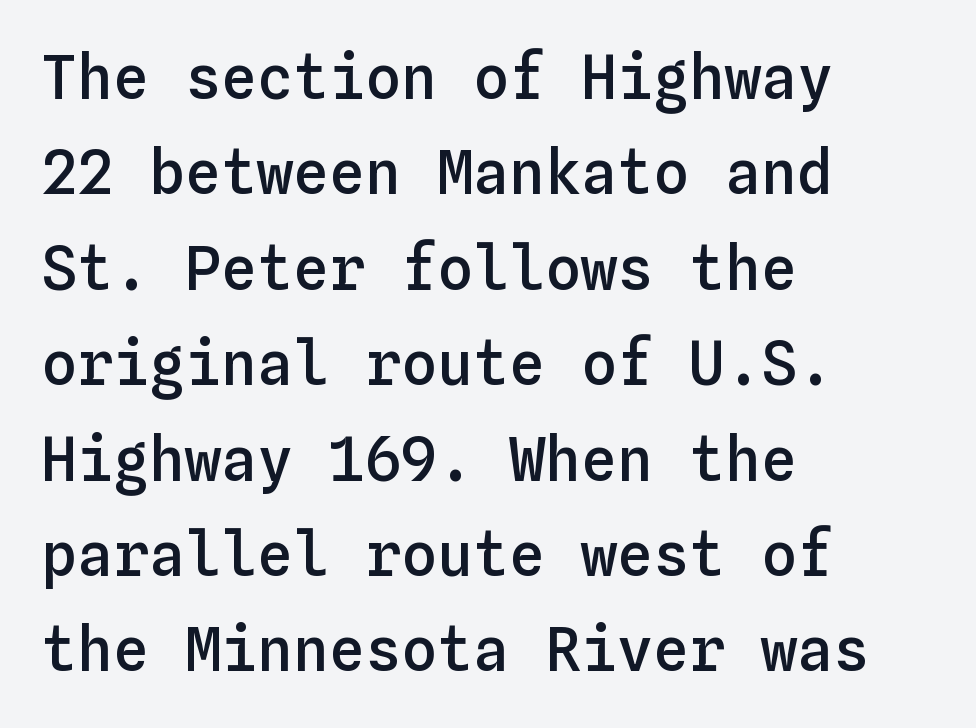
Q: Is the text bold? A: Semi-bold.
Q: Is the text italic (slanted)? A: No, it is upright.
Q: Is the text underlined? A: No.
Q: How is the paragraph aligned? A: Left-aligned.
Q: Is the spacing between letters normal or unusually wide? A: Normal.
Q: Is the spacing between lines tight, normal or loose? A: Normal.
Q: Width (condensed, normal, or wide)? A: Normal.
Q: Stroke contrast? A: Low.
Q: x-height? A: Medium.
Q: Monospaced? A: Yes.
